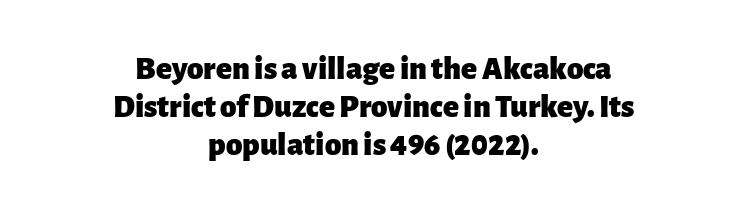
Q: Is the text bold? A: Yes.
Q: Is the text italic (slanted)? A: No, it is upright.
Q: Is the typeface a serif or a sans-serif typeface? A: Sans-serif.
Q: Is the text underlined? A: No.
Q: How is the paragraph aligned? A: Centered.
Q: Is the spacing between letters normal or unusually wide? A: Normal.
Q: Is the spacing between lines tight, normal or loose? A: Tight.
Q: Width (condensed, normal, or wide)? A: Normal.
Q: Stroke contrast? A: Low.
Q: x-height? A: Medium.
Q: Monospaced? A: No.
